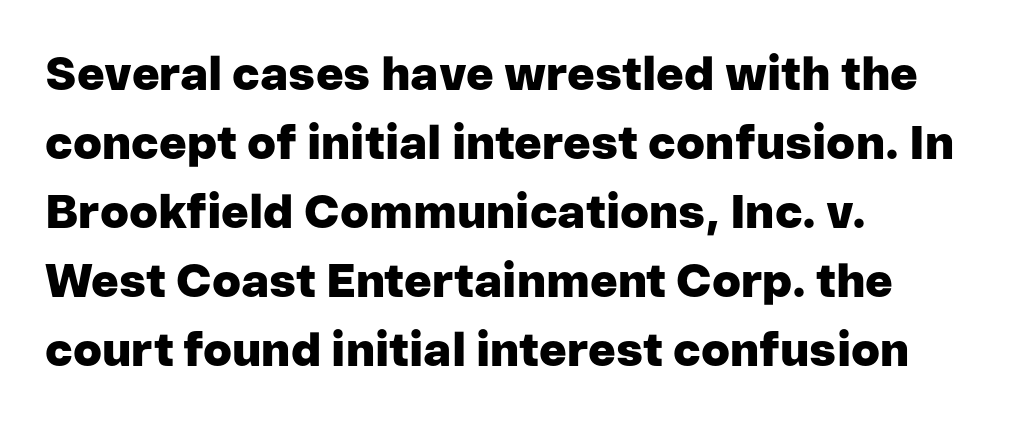
These lines keep a tight, regular rhythm from letter to letter. Are there feet on the stems? There aren't — it's a sans. Anything drawn beneath the words? Only blank space. This is the regular roman posture of the typeface. Notice how the passage keeps a crisp vertical edge on the left only. Evenly set lines give the paragraph a standard silhouette.
